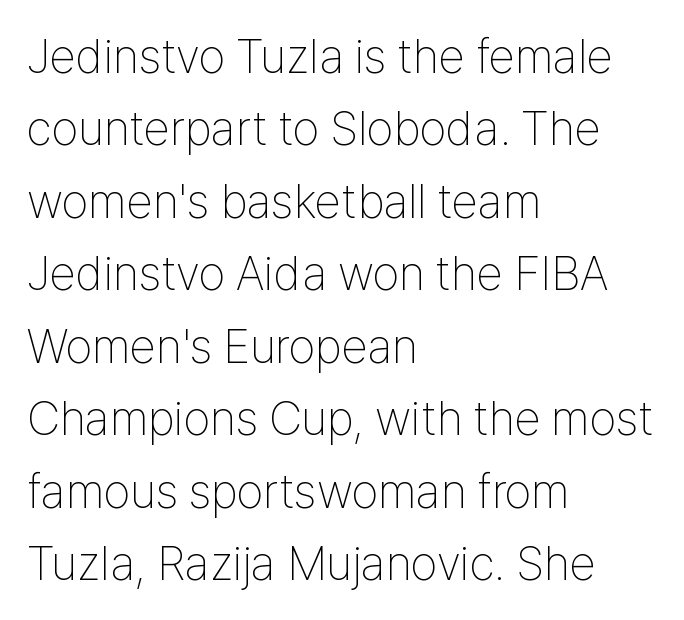
Weight class: somewhere from thin through regular. This sample has the flowing, uneven cadence of proportional lettering. Letter spacing: default. The lines in this sample share a left origin and differ only in where they stop. I'd call this a sans setting — the letters go barefoot.
